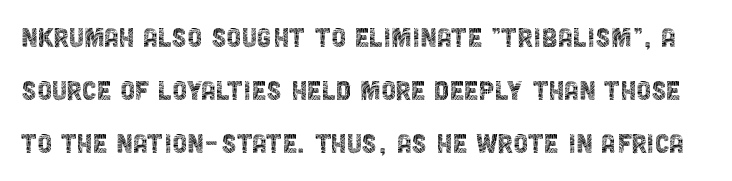
Q: Is the text bold? A: No.
Q: Is the text italic (slanted)? A: No, it is upright.
Q: Is the typeface a serif or a sans-serif typeface? A: Sans-serif.
Q: Is the text underlined? A: No.
Q: Is the spacing between letters normal or unusually wide? A: Normal.
Q: Is the spacing between lines tight, normal or loose? A: Normal.
Q: Width (condensed, normal, or wide)? A: Condensed.
Q: x-height? A: Large.
Q: Monospaced? A: No.
